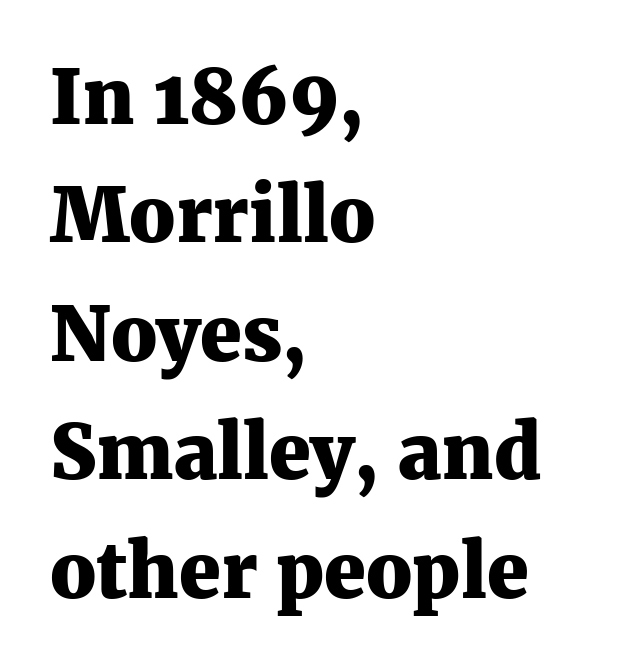
{"serif": "yes", "italic": "no", "bold": "yes", "weight": "heavy", "width": "normal", "stroke_contrast": "medium", "x_height": "medium", "monospaced": "no", "underline": "no", "align": "left", "line_spacing": "normal", "line_spacing_ratio": 1.58, "letter_spacing": "normal", "letter_spacing_em": 0.0, "glyph_px": 75}
